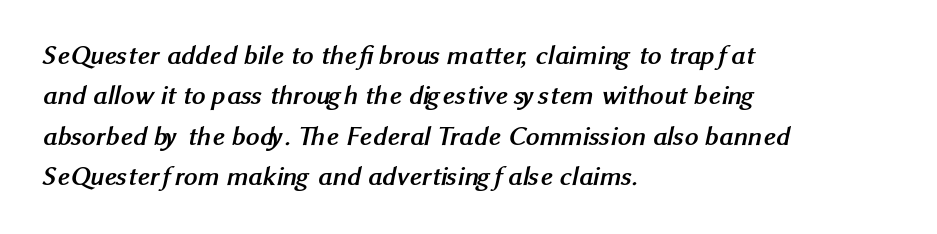
Characters follow at the spacing the type designer built in. The glyphs have the mass of a bold cut. Compared with typical paragraphs, the rows here are spaced about the same. Letters rest on an invisible, unmarked baseline. Short and long lines alike share a common starting point at left.
